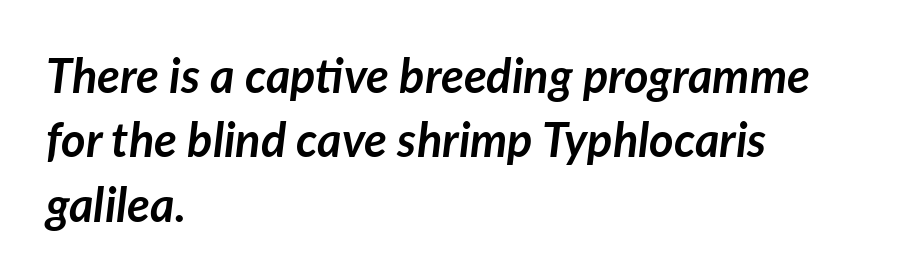
{"italic": "yes", "lean": "right", "slant_degrees": 7, "bold": "yes", "weight": "semibold", "width": "normal", "stroke_contrast": "low", "x_height": "medium", "monospaced": "no", "underline": "no", "align": "left", "line_spacing": "normal", "line_spacing_ratio": 1.37, "letter_spacing": "normal", "letter_spacing_em": 0.0, "glyph_px": 47}
